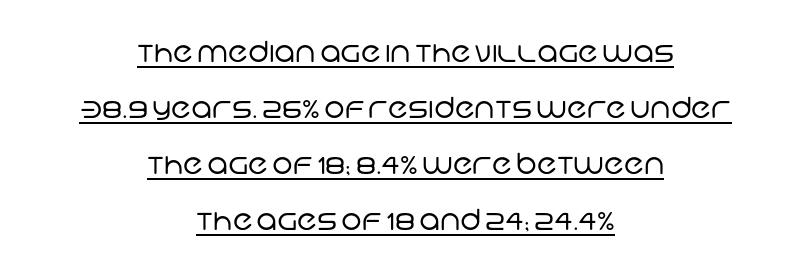
Q: Is the text bold? A: No.
Q: Is the typeface a serif or a sans-serif typeface? A: Sans-serif.
Q: Is the text underlined? A: Yes.
Q: How is the paragraph aligned? A: Centered.
Q: Is the spacing between letters normal or unusually wide? A: Normal.
Q: Is the spacing between lines tight, normal or loose? A: Loose.
Q: Width (condensed, normal, or wide)? A: Normal.
Q: Stroke contrast? A: Low.
Q: x-height? A: Large.
Q: Monospaced? A: No.
